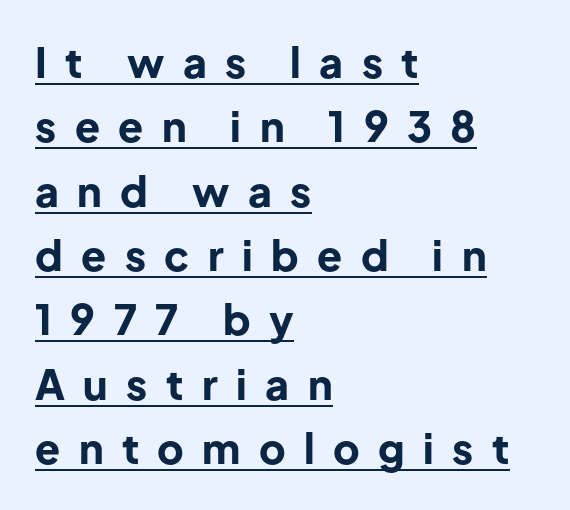
Q: Is the text bold? A: Yes.
Q: Is the text italic (slanted)? A: No, it is upright.
Q: Is the typeface a serif or a sans-serif typeface? A: Sans-serif.
Q: Is the text underlined? A: Yes.
Q: How is the paragraph aligned? A: Left-aligned.
Q: Is the spacing between letters normal or unusually wide? A: Unusually wide.
Q: Is the spacing between lines tight, normal or loose? A: Normal.
Q: Width (condensed, normal, or wide)? A: Normal.
Q: Stroke contrast? A: Low.
Q: x-height? A: Medium.
Q: Monospaced? A: No.
